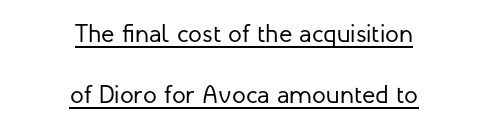
Q: Is the text bold? A: No.
Q: Is the text italic (slanted)? A: No, it is upright.
Q: Is the text underlined? A: Yes.
Q: How is the paragraph aligned? A: Centered.
Q: Is the spacing between letters normal or unusually wide? A: Normal.
Q: Is the spacing between lines tight, normal or loose? A: Loose.
